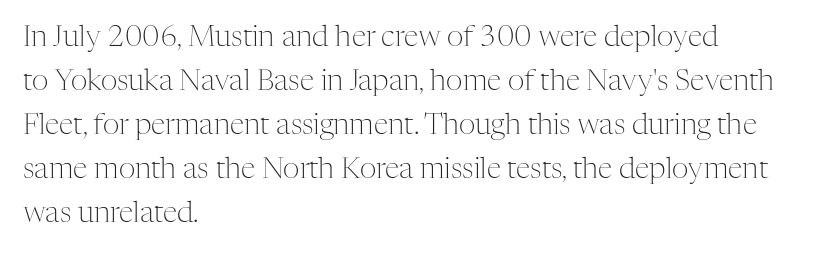
Q: Is the text bold? A: No.
Q: Is the text italic (slanted)? A: No, it is upright.
Q: Is the typeface a serif or a sans-serif typeface? A: Serif.
Q: Is the text underlined? A: No.
Q: How is the paragraph aligned? A: Left-aligned.
Q: Is the spacing between letters normal or unusually wide? A: Normal.
Q: Is the spacing between lines tight, normal or loose? A: Normal.
Q: Width (condensed, normal, or wide)? A: Normal.
Q: Stroke contrast? A: Medium.
Q: x-height? A: Medium.
Q: Monospaced? A: No.
